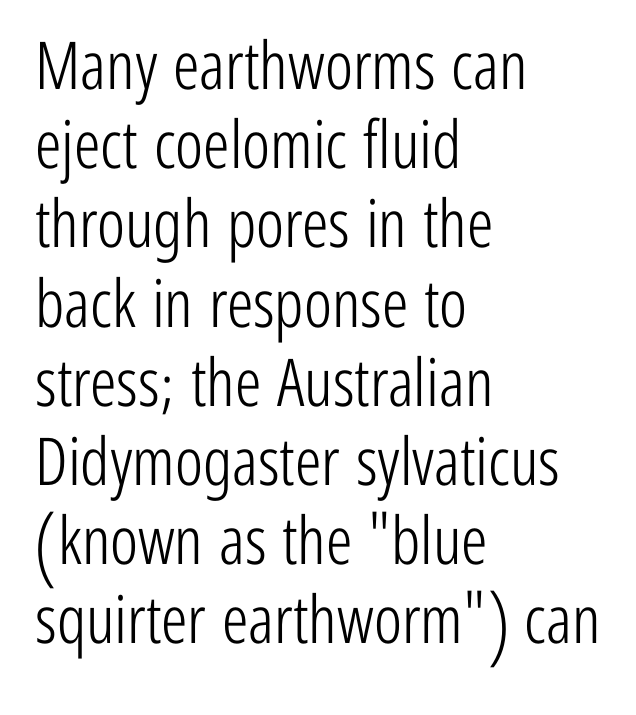
{"serif": "no", "italic": "no", "bold": "no", "weight": "light", "width": "condensed", "stroke_contrast": "low", "x_height": "medium", "monospaced": "no", "underline": "no", "align": "left", "line_spacing_ratio": 1.2, "letter_spacing": "normal", "letter_spacing_em": 0.0, "glyph_px": 66}
